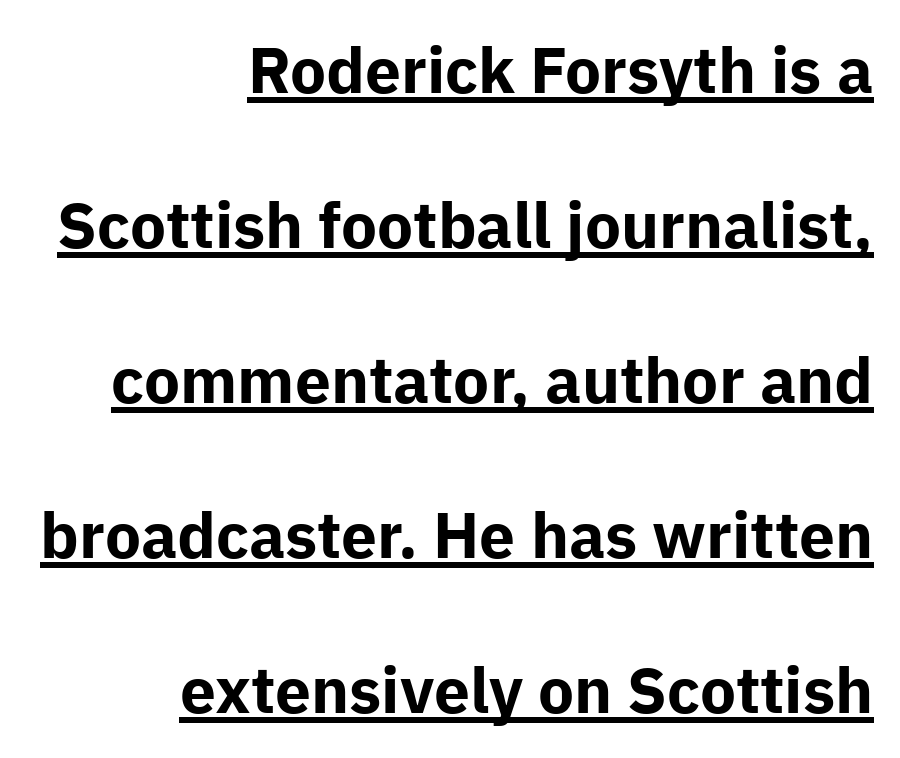
Italic? Not at all — the glyphs are vertical. Is there an underline? Yes — a line sits under the letters. What kind of face is this? One without serifs — a sans. Regarding leading, the lines here are spaced well apart. The letters advance in unequal steps, a hallmark of proportional type. Where is the straight margin? On the right.
